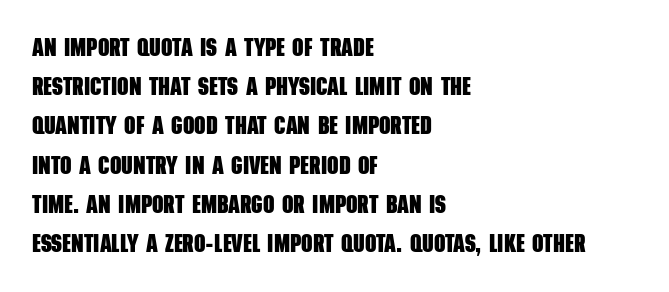
Q: Is the text bold? A: Yes.
Q: Is the text underlined? A: No.
Q: How is the paragraph aligned? A: Left-aligned.
Q: Is the spacing between letters normal or unusually wide? A: Normal.
Q: Is the spacing between lines tight, normal or loose? A: Normal.
